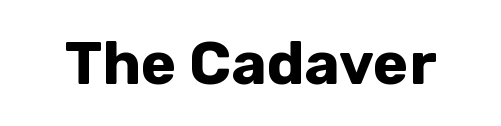
{"serif": "no", "italic": "no", "bold": "yes", "weight": "bold", "width": "normal", "stroke_contrast": "low", "x_height": "medium", "monospaced": "no", "underline": "no", "letter_spacing": "normal", "letter_spacing_em": 0.0, "glyph_px": 60}
